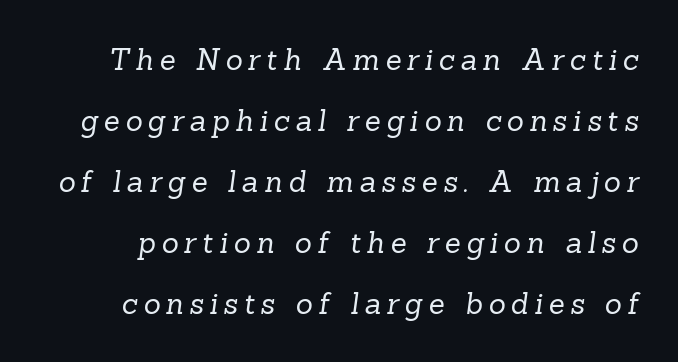
The foot of each line stays bare and open. Are there feet on the stems? There are — it's a serif. These lines stand farther apart than default settings would place them. This sample has the flowing, uneven cadence of proportional lettering. The cut favours lightness, reaching ordinary text weight at its darkest.
